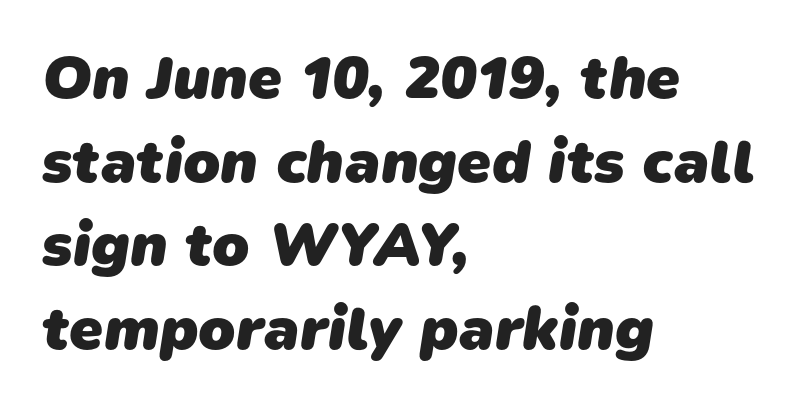
The image shows 61 px heavy sans-serif type; set left-aligned, normal line spacing (1.37x), normal letter spacing, not underlined; low stroke contrast and a medium x-height.
